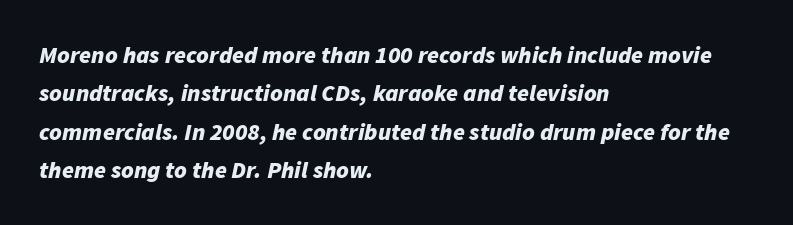
{"italic": "yes", "lean": "right", "slant_degrees": 11, "bold": "yes", "underline": "no", "align": "left", "line_spacing": "normal", "line_spacing_ratio": 1.6, "letter_spacing": "normal", "letter_spacing_em": 0.0, "glyph_px": 24}
